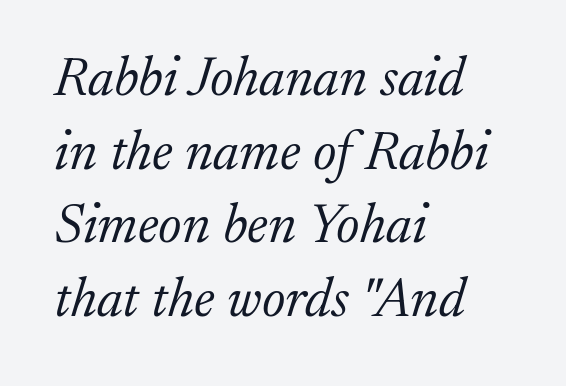
{"serif": "yes", "italic": "yes", "lean": "right", "slant_degrees": 17, "bold": "no", "weight": "light", "width": "normal", "stroke_contrast": "low", "x_height": "medium", "monospaced": "no", "underline": "no", "align": "left", "line_spacing": "normal", "line_spacing_ratio": 1.34, "letter_spacing": "normal", "letter_spacing_em": 0.0, "glyph_px": 55}
